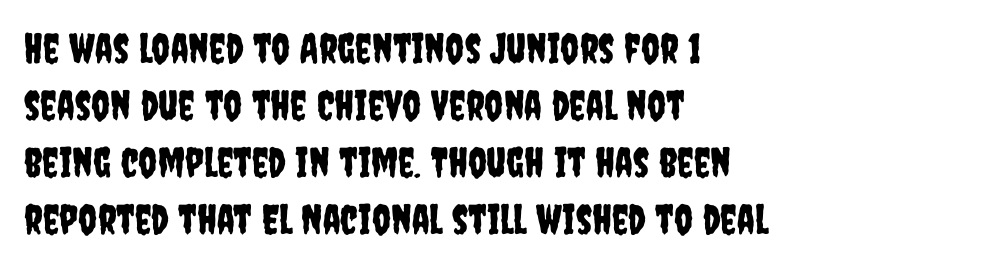
Q: Is the text italic (slanted)? A: No, it is upright.
Q: Is the typeface a serif or a sans-serif typeface? A: Sans-serif.
Q: Is the text underlined? A: No.
Q: How is the paragraph aligned? A: Left-aligned.
Q: Is the spacing between letters normal or unusually wide? A: Normal.
Q: Is the spacing between lines tight, normal or loose? A: Normal.
Q: Width (condensed, normal, or wide)? A: Condensed.
Q: Stroke contrast? A: Low.
Q: x-height? A: Large.
Q: Monospaced? A: No.
